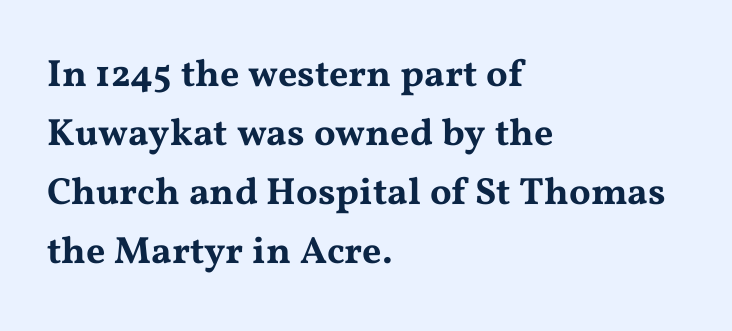
Spacing between characters is what you'd get straight out of the box. Do the characters align in a grid? No, the font is proportional. The typesetter chose a ragged-right arrangement here. The area under the type is left untouched. Serif or sans? Serif — the stroke terminals have little feet.
